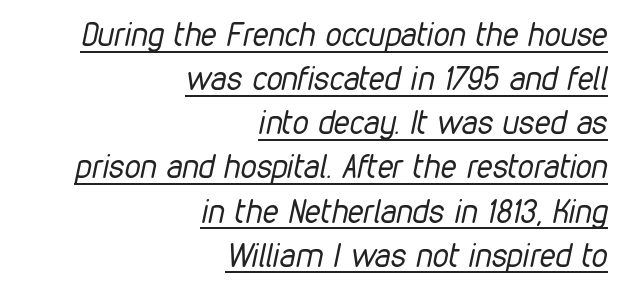
Q: Is the text bold? A: No.
Q: Is the text italic (slanted)? A: Yes, it leans right by about 12 degrees.
Q: Is the text underlined? A: Yes.
Q: How is the paragraph aligned? A: Right-aligned.
Q: Is the spacing between letters normal or unusually wide? A: Normal.
Q: Is the spacing between lines tight, normal or loose? A: Normal.
Q: Width (condensed, normal, or wide)? A: Condensed.
Q: Stroke contrast? A: Low.
Q: x-height? A: Medium.
Q: Monospaced? A: No.
